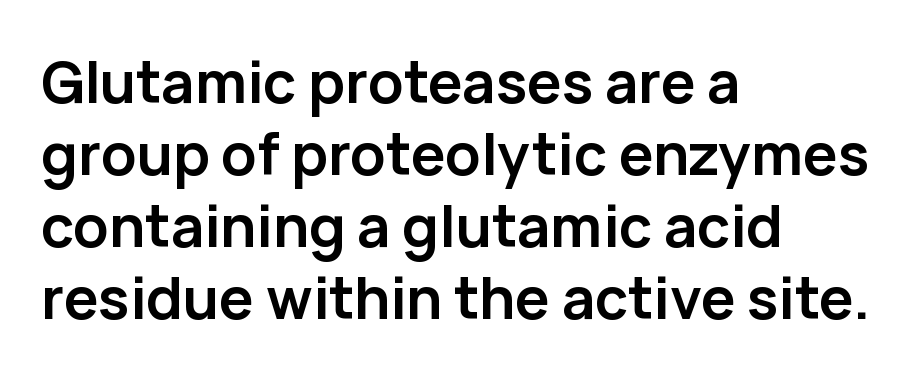
The letterforms sit shoulder to shoulder at normal distance. Every character sits straight up, as roman type does. These lines are composed in type without serifs. The baseline area is clear. Horizontally, the lines are justified to the leading edge only.
